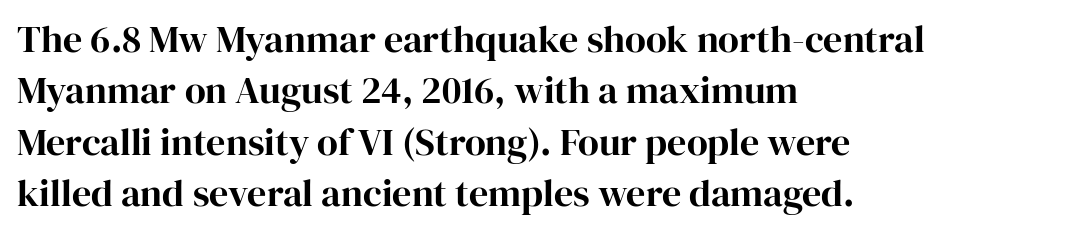
The paragraph has a hard left edge and a soft right edge. You can tell it's not italic because the verticals are truly vertical. Anything drawn beneath the words? Only blank space. Observe the serifs anchoring each vertical stroke in this sample. Looks like regular typesetting: each glyph gets only the width it needs. Tracking here is standard; glyphs follow each other at the usual distance.
